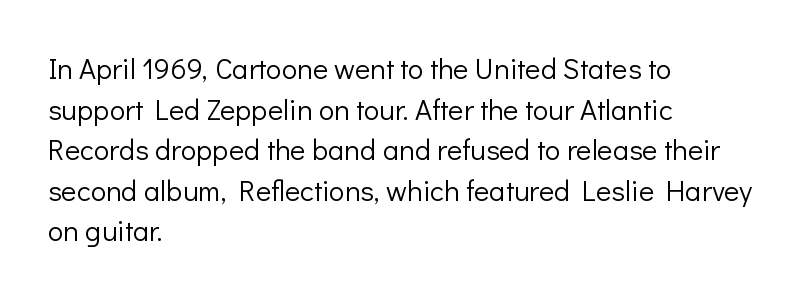
Left-aligned paragraph, ragged on the right. In terms of letterform style, serifs are entirely absent. The font is comparable to plain body text, perhaps lighter. Do the letters lean? They stand straight. Here the designer chose a conventional face with non-uniform glyph widths. A clean baseline with only descenders dipping below it.
